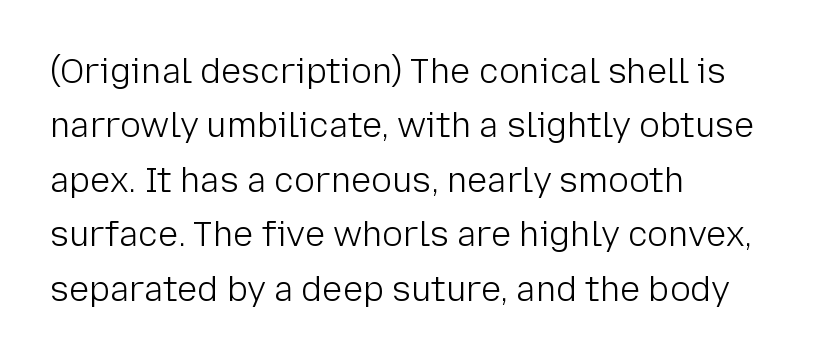
The image shows 34 px light sans-serif type, upright; set left-aligned, normal line spacing (1.6x), normal letter spacing, not underlined; low stroke contrast and a medium x-height.
